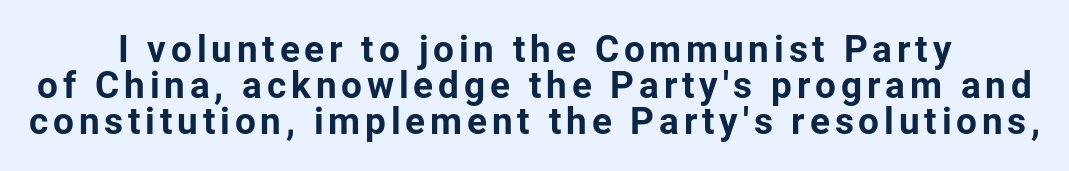
The image shows 37 px bold sans-serif type, upright; set tight line spacing (0.97x), not underlined; low stroke contrast and a medium x-height.
